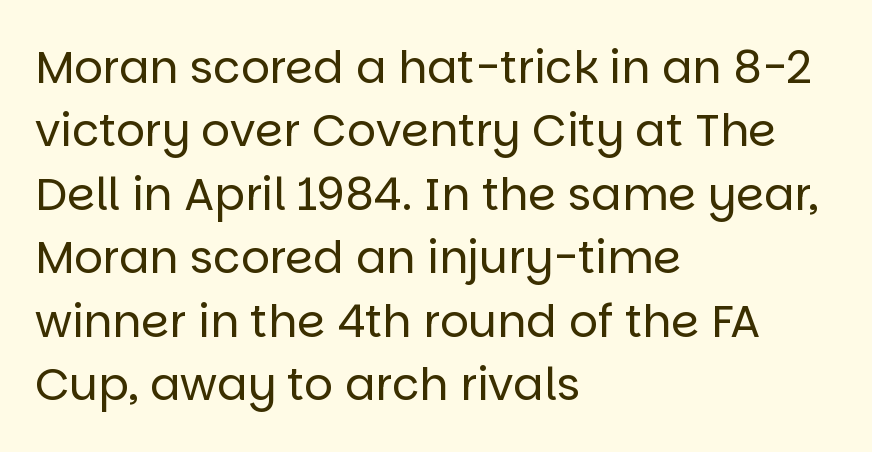
Are there feet on the stems? There aren't — it's a sans. Where is the straight margin? On the left. A normal amount of white space separates one row of letters from the next. Anything drawn beneath the words? Only blank space. Words appear dense and cohesive because spacing is normal. Is the stroke heavy? The answer is a plain regular-or-lighter.
